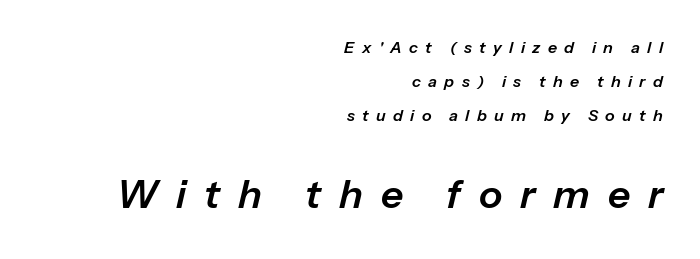
Q: Is the text italic (slanted)? A: Yes, it leans right by about 13 degrees.
Q: Is the text underlined? A: No.
Q: How is the paragraph aligned? A: Right-aligned.
Q: Is the spacing between letters normal or unusually wide? A: Unusually wide.
Q: Is the spacing between lines tight, normal or loose? A: Loose.
Q: Which block of text is set in a larger size, the first (top) or the second (bottom)? A: The second (bottom) one.
Q: Width (condensed, normal, or wide)? A: Normal.
Q: Stroke contrast? A: Low.
Q: x-height? A: Medium.
Q: Monospaced? A: No.
